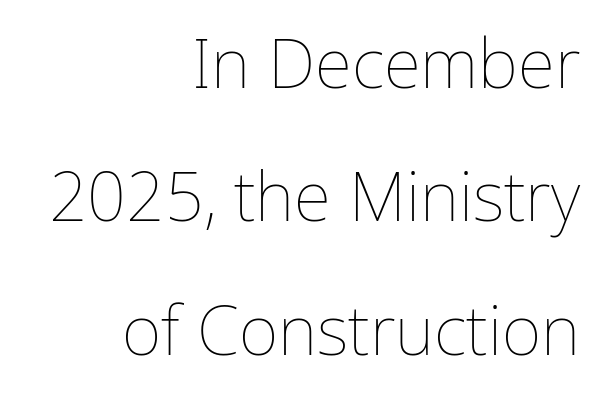
Is this a heavy cut? Hardly; it is regular or lighter. The rendering keeps characters at their native spacing. The compositor pushed each line to the right boundary. Tall strokes in this sample are plumb rather than angled. Underline: absent.
